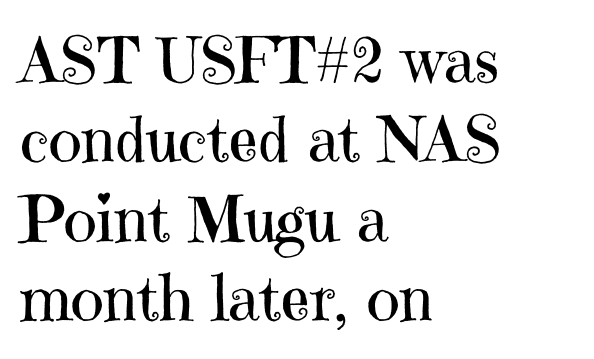
Q: Is the text bold? A: No.
Q: Is the text italic (slanted)? A: No, it is upright.
Q: Is the typeface a serif or a sans-serif typeface? A: Serif.
Q: Is the text underlined? A: No.
Q: How is the paragraph aligned? A: Left-aligned.
Q: Is the spacing between letters normal or unusually wide? A: Normal.
Q: Is the spacing between lines tight, normal or loose? A: Normal.
Q: Width (condensed, normal, or wide)? A: Normal.
Q: Stroke contrast? A: High.
Q: x-height? A: Medium.
Q: Monospaced? A: No.
